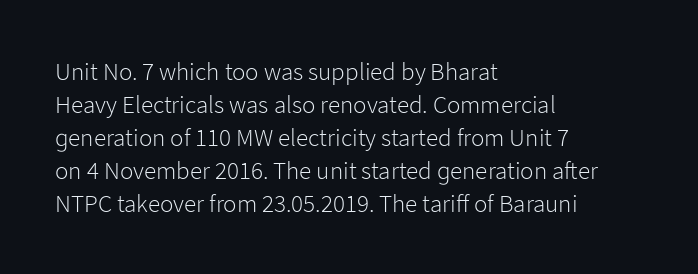
The image shows 25 px text type, upright; set left-aligned, normal line spacing (1.32x), normal letter spacing, not underlined.
